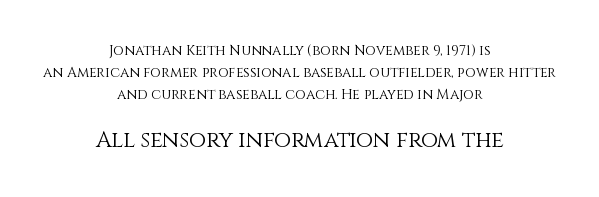
The image shows 22 px text type, upright; set centered, normal line spacing (1.58x), normal letter spacing, not underlined; the second (bottom) block is 1.57x larger.
